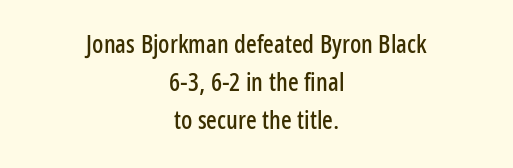
{"italic": "no", "underline": "no", "align": "center", "line_spacing": "normal", "line_spacing_ratio": 1.53, "letter_spacing": "normal", "letter_spacing_em": 0.0, "glyph_px": 25}
